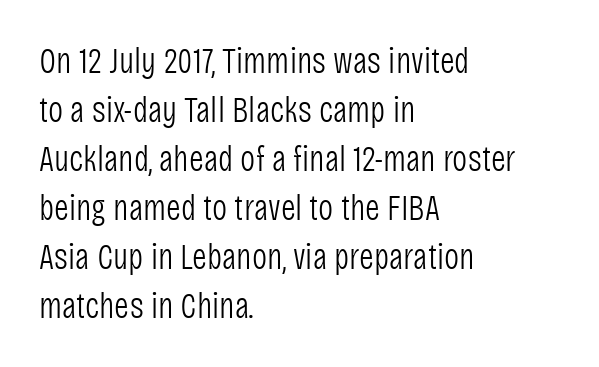
The image shows 36 px light, condensed sans-serif type, upright; set left-aligned, normal line spacing (1.36x), normal letter spacing, not underlined; low stroke contrast and a large x-height.
